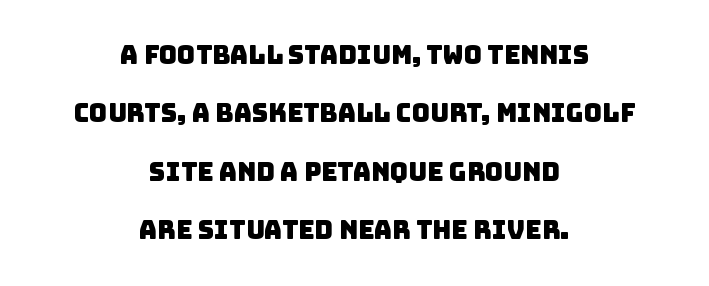
{"underline": "no", "align": "center", "line_spacing": "loose", "line_spacing_ratio": 2.34, "letter_spacing": "normal", "letter_spacing_em": 0.0, "glyph_px": 25}
